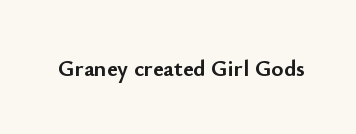
Q: Is the text bold? A: Yes.
Q: Is the text italic (slanted)? A: No, it is upright.
Q: Is the text underlined? A: No.
Q: Is the spacing between letters normal or unusually wide? A: Normal.
